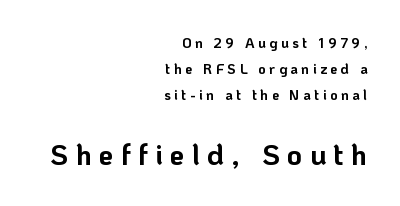
Is the block centered? No — it sits flush against the right margin. Set as a true bold cut, around the 700 mark. Check where the strokes stop: nothing finishes them off — pure sans. Character widths vary here, with narrow letters taking less room than wide ones. A typesetter would mark this as roman, not italic. Words float on clear page, feet unadorned.
